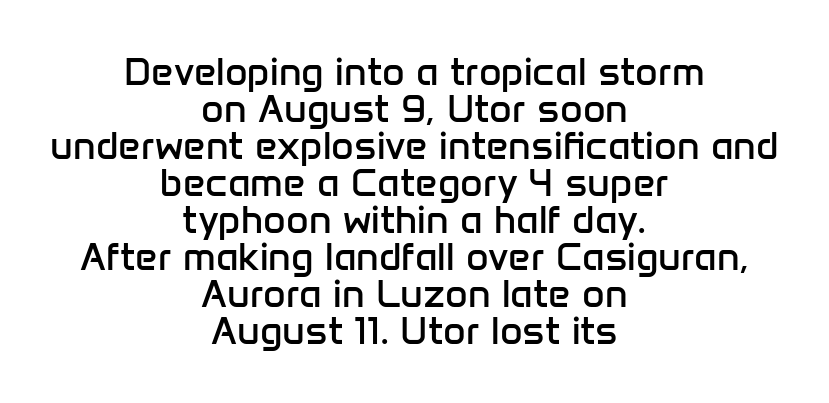
The image shows 39 px regular-weight sans-serif type, upright; set centered, tight line spacing (0.95x), normal letter spacing, not underlined; low stroke contrast and a medium x-height.
